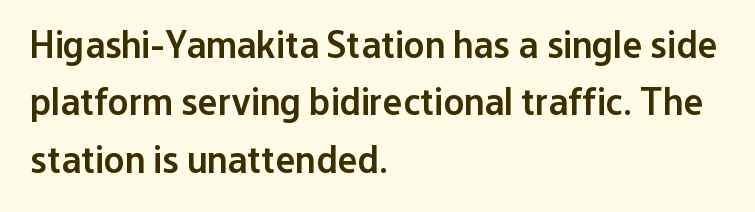
The image shows 38 px semibold sans-serif type, upright; set left-aligned, normal line spacing (1.51x), normal letter spacing, not underlined; low stroke contrast and a medium x-height.
